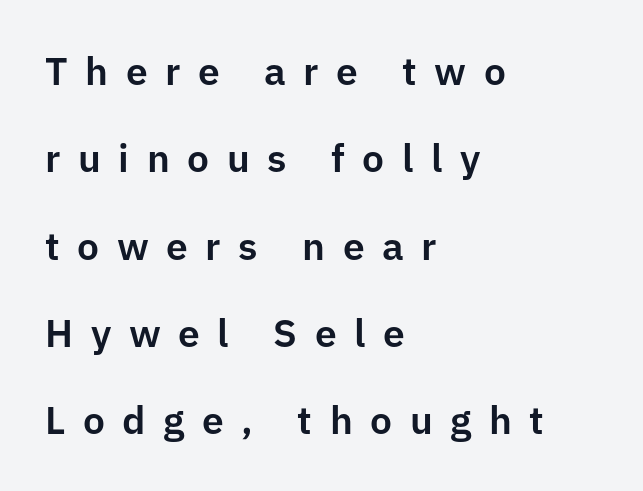
The image shows 39 px sans-serif type, upright; set left-aligned, loose line spacing (2.24x), unusually wide letter spacing (+0.45 em), not underlined; low stroke contrast and a medium x-height.
